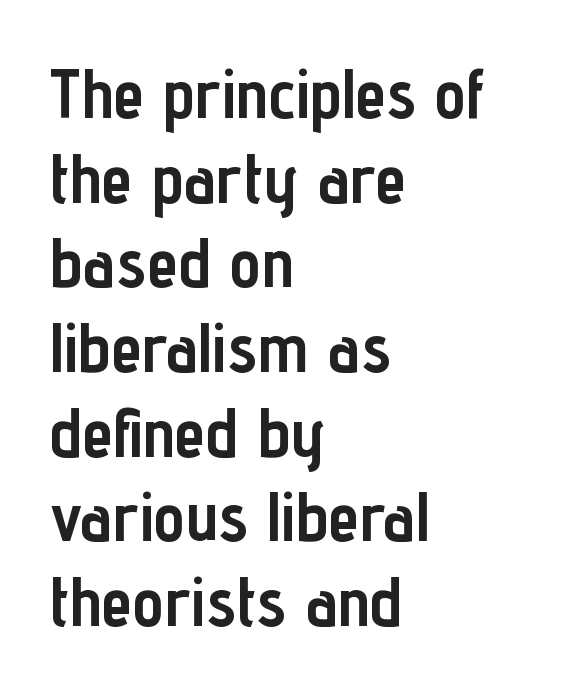
{"serif": "no", "italic": "no", "bold": "yes", "weight": "semibold", "width": "condensed", "stroke_contrast": "low", "x_height": "medium", "monospaced": "no", "underline": "no", "align": "left", "line_spacing_ratio": 1.21, "letter_spacing": "normal", "letter_spacing_em": 0.0, "glyph_px": 70}
